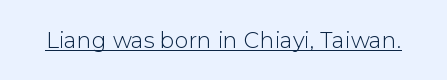
Q: Is the text bold? A: No.
Q: Is the text italic (slanted)? A: No, it is upright.
Q: Is the text underlined? A: Yes.
Q: Is the spacing between letters normal or unusually wide? A: Normal.
